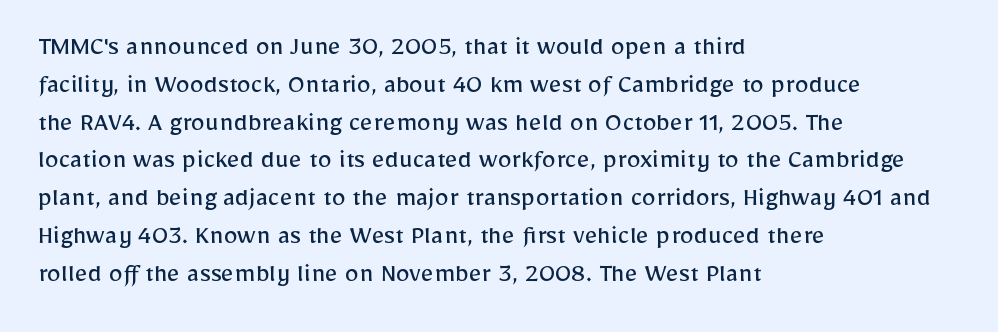
The image shows 28 px regular-weight sans-serif type, upright; set left-aligned, normal line spacing (1.35x), normal letter spacing, not underlined; low stroke contrast and a medium x-height.
